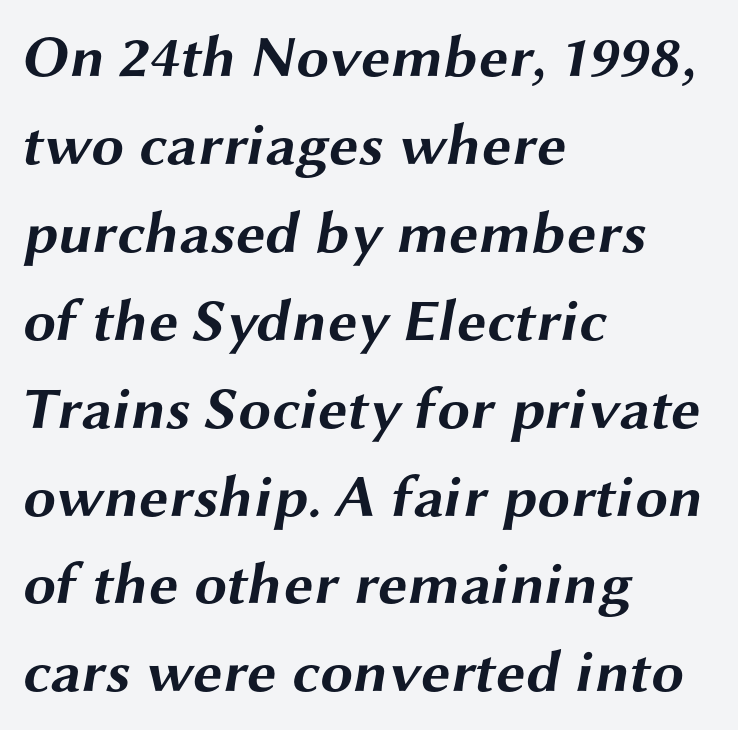
Q: Is the text bold? A: Yes.
Q: Is the typeface a serif or a sans-serif typeface? A: Sans-serif.
Q: Is the text underlined? A: No.
Q: How is the paragraph aligned? A: Left-aligned.
Q: Is the spacing between letters normal or unusually wide? A: Normal.
Q: Is the spacing between lines tight, normal or loose? A: Normal.
Q: Width (condensed, normal, or wide)? A: Wide.
Q: Stroke contrast? A: Medium.
Q: x-height? A: Medium.
Q: Monospaced? A: No.
